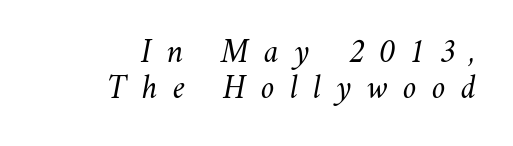
The image shows 34 px light type, italic (leaning right); set right-aligned, tight line spacing (1.06x), unusually wide letter spacing (+0.45 em), not underlined; medium stroke contrast and a small x-height.
